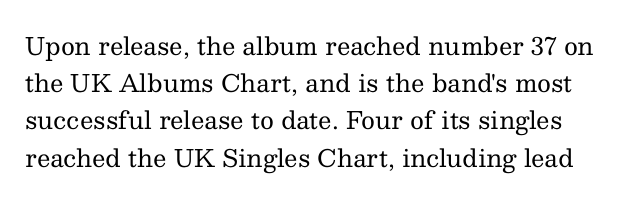
The image shows 24 px text type, upright; set normal line spacing (1.55x), normal letter spacing, not underlined.
